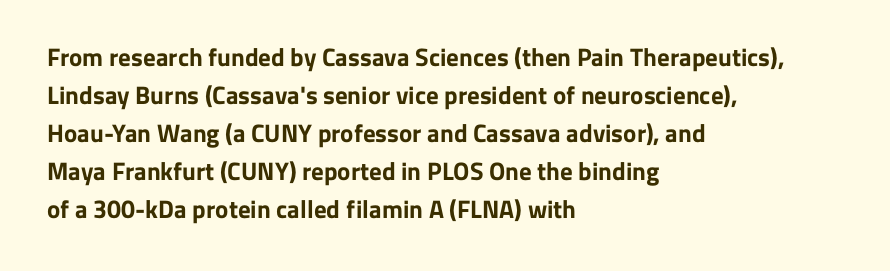
Leftover space on each line is placed entirely after the last word. Normally led — the rows are evenly, conventionally spaced. Type without underlining. Here the glyphs are tracked normally, forming tight word shapes.
